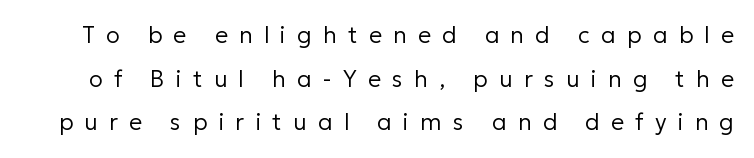
The image shows 23 px text type, upright; set loose line spacing (1.9x), unusually wide letter spacing (+0.49 em), not underlined.
